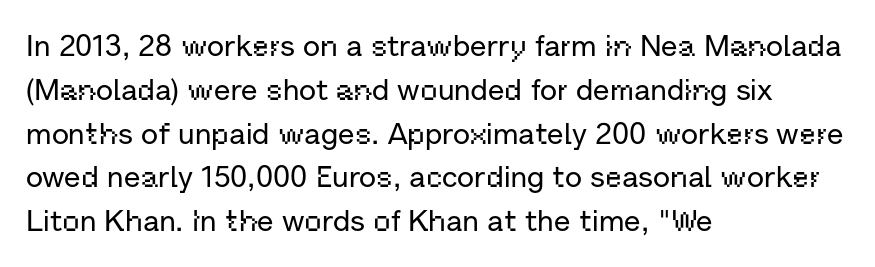
The letterforms sit shoulder to shoulder at normal distance. Is there any slant? The stems are plumb. Each row of text sits above clean, open space. Does the copy run flush right? No — it runs flush left. Regarding leading, the lines here are spaced in the standard way.
